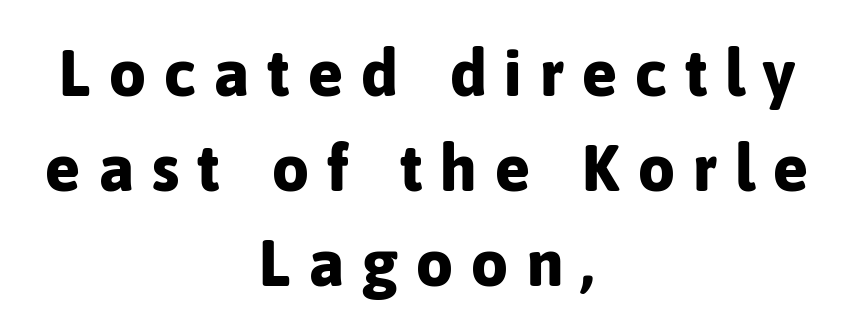
{"serif": "no", "italic": "no", "bold": "yes", "weight": "bold", "width": "normal", "stroke_contrast": "low", "x_height": "medium", "monospaced": "no", "underline": "no", "align": "center", "line_spacing": "normal", "line_spacing_ratio": 1.46, "letter_spacing": "wide", "letter_spacing_em": 0.28, "glyph_px": 65}
